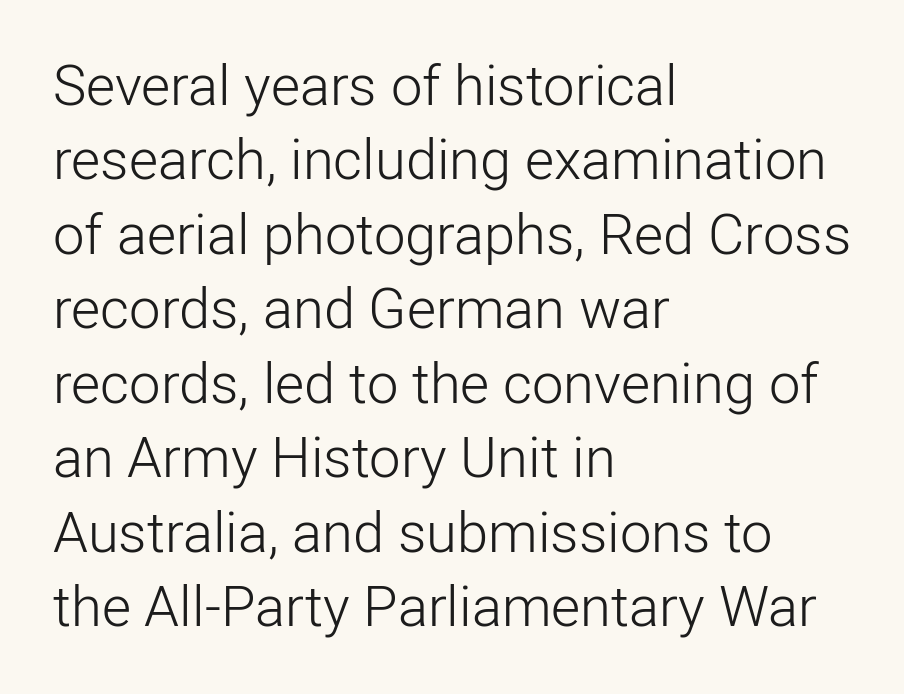
Q: Is the text bold? A: No.
Q: Is the text italic (slanted)? A: No, it is upright.
Q: Is the typeface a serif or a sans-serif typeface? A: Sans-serif.
Q: Is the text underlined? A: No.
Q: How is the paragraph aligned? A: Left-aligned.
Q: Is the spacing between letters normal or unusually wide? A: Normal.
Q: Is the spacing between lines tight, normal or loose? A: Normal.
Q: Width (condensed, normal, or wide)? A: Normal.
Q: Stroke contrast? A: Low.
Q: x-height? A: Medium.
Q: Monospaced? A: No.
